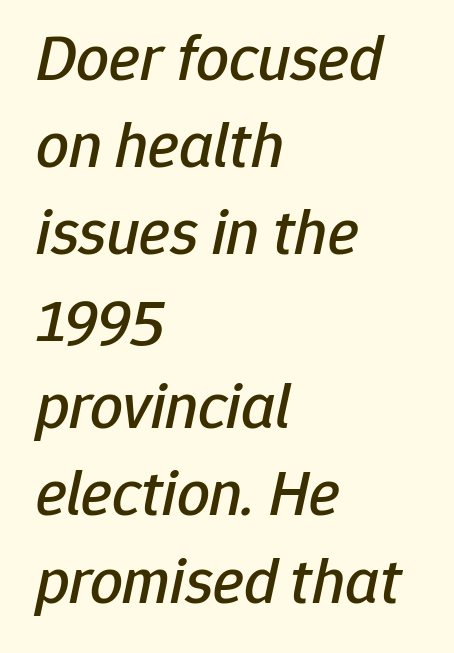
{"italic": "yes", "lean": "right", "slant_degrees": 12, "width": "normal", "stroke_contrast": "low", "x_height": "medium", "monospaced": "no", "underline": "no", "align": "left", "line_spacing": "normal", "line_spacing_ratio": 1.34, "letter_spacing": "normal", "letter_spacing_em": 0.0, "glyph_px": 65}
